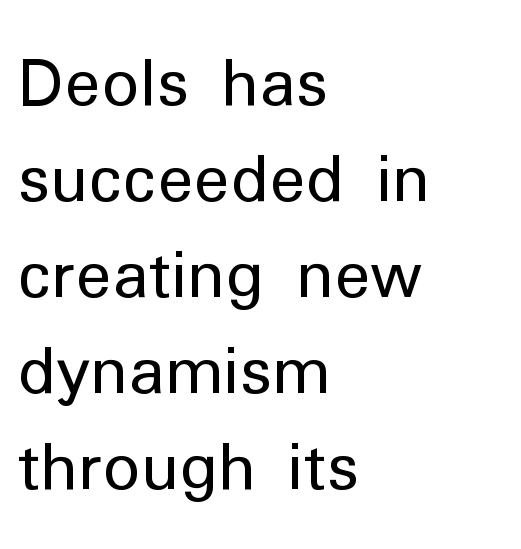
Q: Is the text bold? A: No.
Q: Is the text italic (slanted)? A: No, it is upright.
Q: Is the typeface a serif or a sans-serif typeface? A: Sans-serif.
Q: Is the text underlined? A: No.
Q: How is the paragraph aligned? A: Left-aligned.
Q: Is the spacing between letters normal or unusually wide? A: Normal.
Q: Is the spacing between lines tight, normal or loose? A: Normal.
Q: Width (condensed, normal, or wide)? A: Normal.
Q: Stroke contrast? A: Low.
Q: x-height? A: Medium.
Q: Monospaced? A: No.
